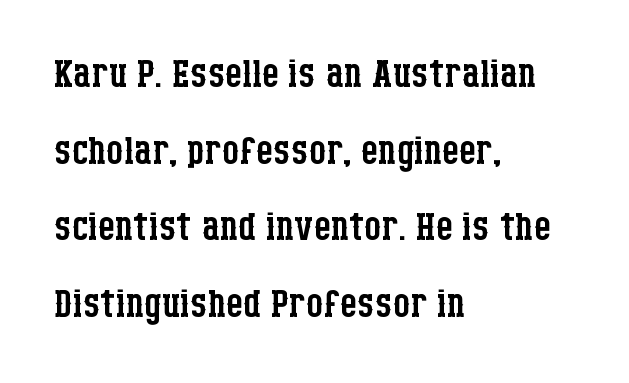
Letters have the restrained weight of plain body copy at most. In terms of leading, this rendering sits right in the middle. Each letter keeps its own natural width here, so spacing adapts to shape. Is the block centered? No — it sits flush against the left margin.
